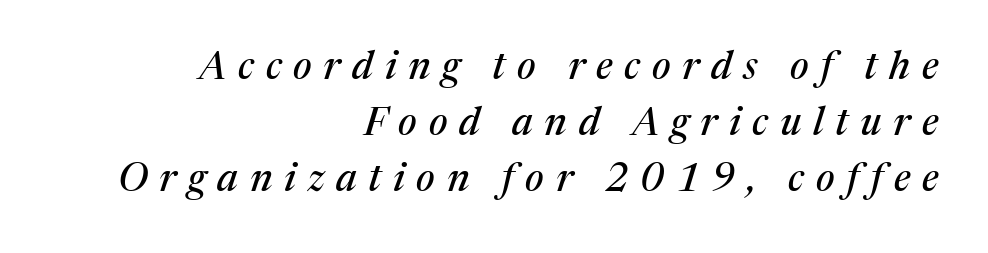
Q: Is the text italic (slanted)? A: Yes, it leans right by about 17 degrees.
Q: Is the typeface a serif or a sans-serif typeface? A: Serif.
Q: Is the text underlined? A: No.
Q: How is the paragraph aligned? A: Right-aligned.
Q: Is the spacing between letters normal or unusually wide? A: Unusually wide.
Q: Is the spacing between lines tight, normal or loose? A: Normal.
Q: Width (condensed, normal, or wide)? A: Normal.
Q: Stroke contrast? A: Medium.
Q: x-height? A: Medium.
Q: Monospaced? A: No.
